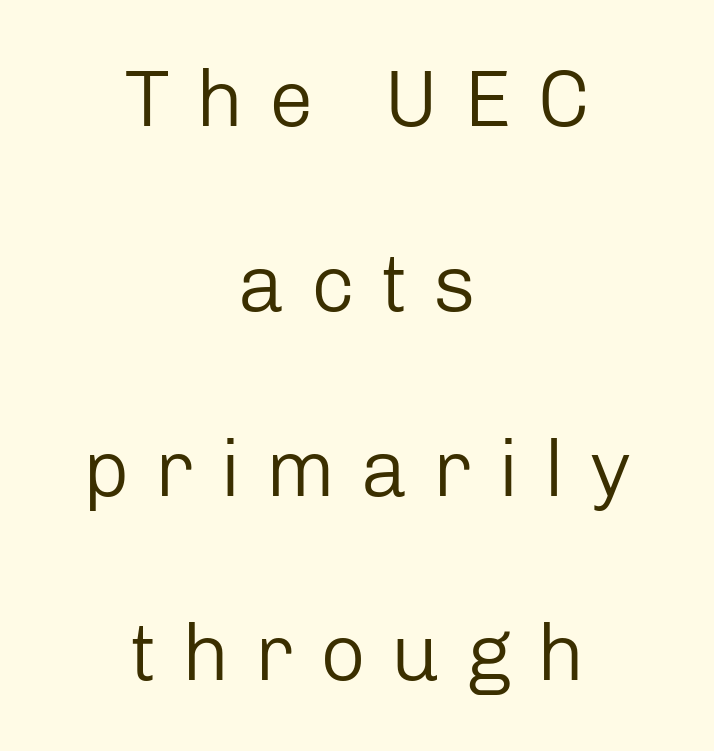
Counters stay open thanks to moderate or lighter strokes. Widely set lines give the paragraph a tall, airy silhouette. Does the lettering tilt? It doesn't — this is upright. The lines in this sample share a center point and differ in where they start and stop.
